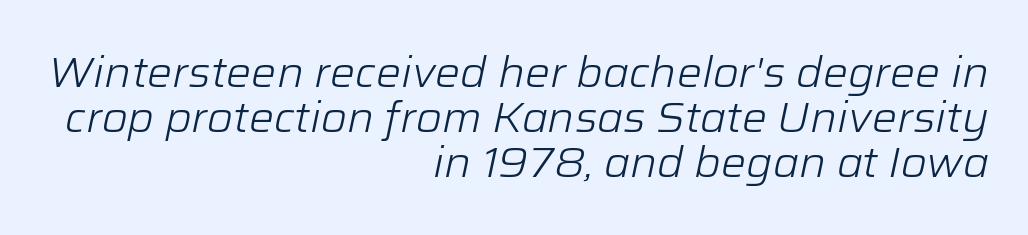
The image shows 42 px light type, italic (leaning right); set right-aligned, tight line spacing (1.07x), normal letter spacing, not underlined; low stroke contrast and a medium x-height.
